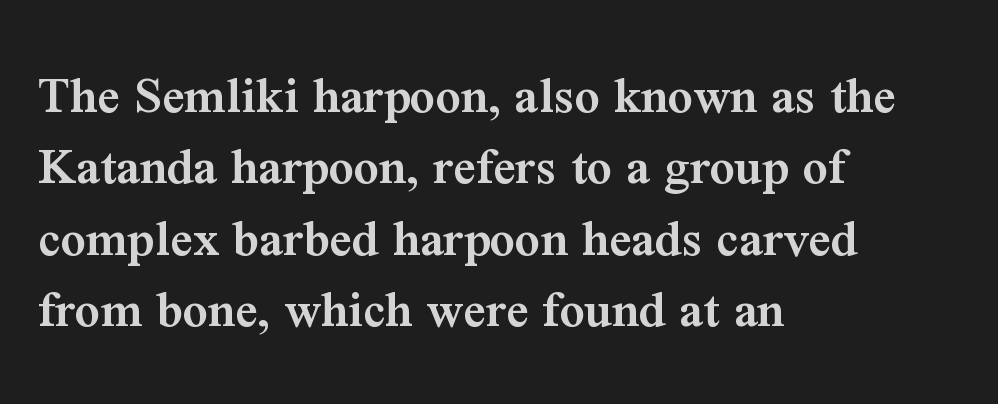
A serif font was chosen for this passage. The characters look somewhat weighty, a semibold short of true bold. Caption: standard tracking, unaltered. Does the lettering tilt? It doesn't — this is upright.
